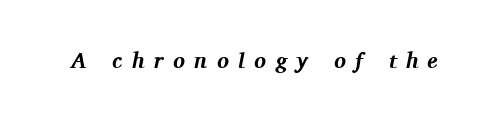
Q: Is the text bold? A: Yes.
Q: Is the text italic (slanted)? A: Yes, it leans right by about 11 degrees.
Q: Is the text underlined? A: No.
Q: Is the spacing between letters normal or unusually wide? A: Unusually wide.
